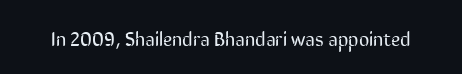
Posture: upright roman. Short note: letters normally spaced. The weight would be labelled regular, book, light, or lighter still. Lines of text with bare space underneath.
